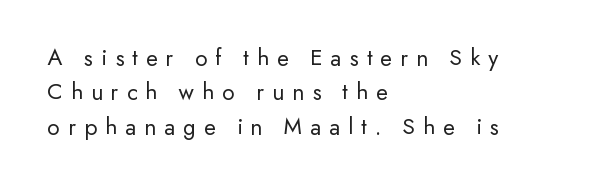
These lines are set flush left with a ragged right edge. No italicization has been applied; the sample stays upright. Only glyphs here, with clear space below each row. Normally led — the rows are evenly, conventionally spaced.
